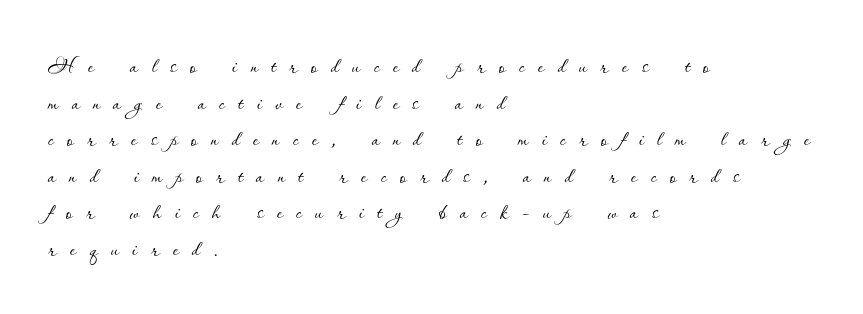
The image shows 31 px thin type; set left-aligned, line spacing 1.18x, unusually wide letter spacing (+0.42 em), not underlined; low stroke contrast and a small x-height.
